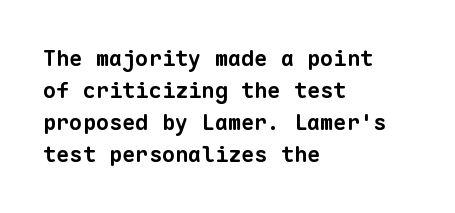
{"bold": "yes", "underline": "no", "align": "left", "line_spacing": "normal", "line_spacing_ratio": 1.46, "letter_spacing": "normal", "letter_spacing_em": 0.0, "glyph_px": 22}
